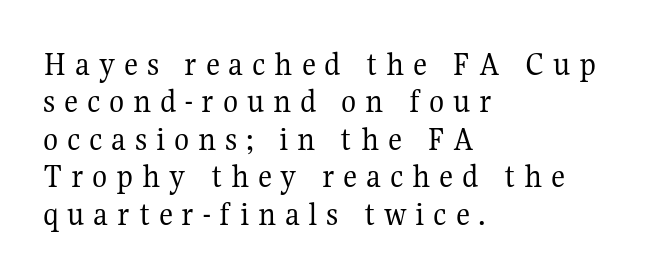
Q: Is the text bold? A: No.
Q: Is the text italic (slanted)? A: No, it is upright.
Q: Is the typeface a serif or a sans-serif typeface? A: Serif.
Q: Is the text underlined? A: No.
Q: How is the paragraph aligned? A: Left-aligned.
Q: Is the spacing between letters normal or unusually wide? A: Unusually wide.
Q: Is the spacing between lines tight, normal or loose? A: Tight.
Q: Width (condensed, normal, or wide)? A: Normal.
Q: Stroke contrast? A: Medium.
Q: x-height? A: Medium.
Q: Monospaced? A: No.
